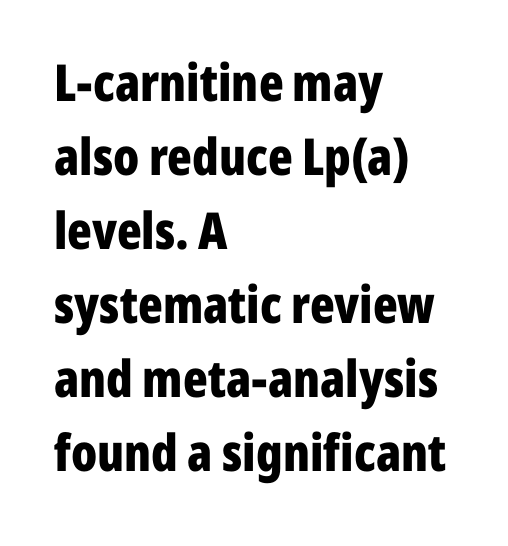
{"serif": "no", "italic": "no", "bold": "yes", "weight": "bold", "width": "condensed", "stroke_contrast": "low", "x_height": "medium", "monospaced": "no", "underline": "no", "align": "left", "line_spacing": "normal", "line_spacing_ratio": 1.45, "letter_spacing": "normal", "letter_spacing_em": 0.0, "glyph_px": 51}
